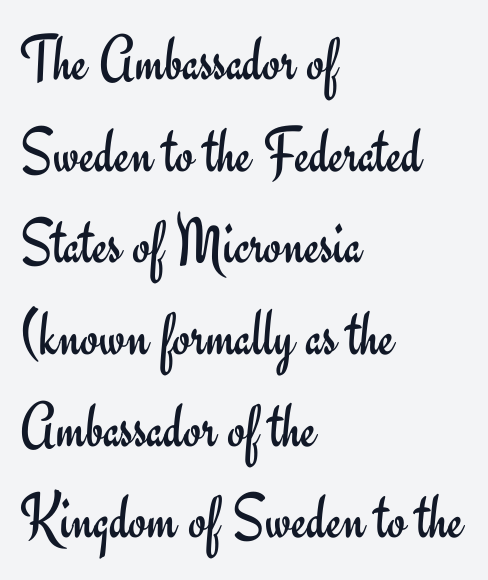
Q: Is the text bold? A: No.
Q: Is the text italic (slanted)? A: Yes.
Q: Is the typeface a serif or a sans-serif typeface? A: Sans-serif.
Q: Is the text underlined? A: No.
Q: How is the paragraph aligned? A: Left-aligned.
Q: Is the spacing between letters normal or unusually wide? A: Normal.
Q: Is the spacing between lines tight, normal or loose? A: Normal.
Q: Width (condensed, normal, or wide)? A: Normal.
Q: Stroke contrast? A: Low.
Q: x-height? A: Small.
Q: Monospaced? A: No.
